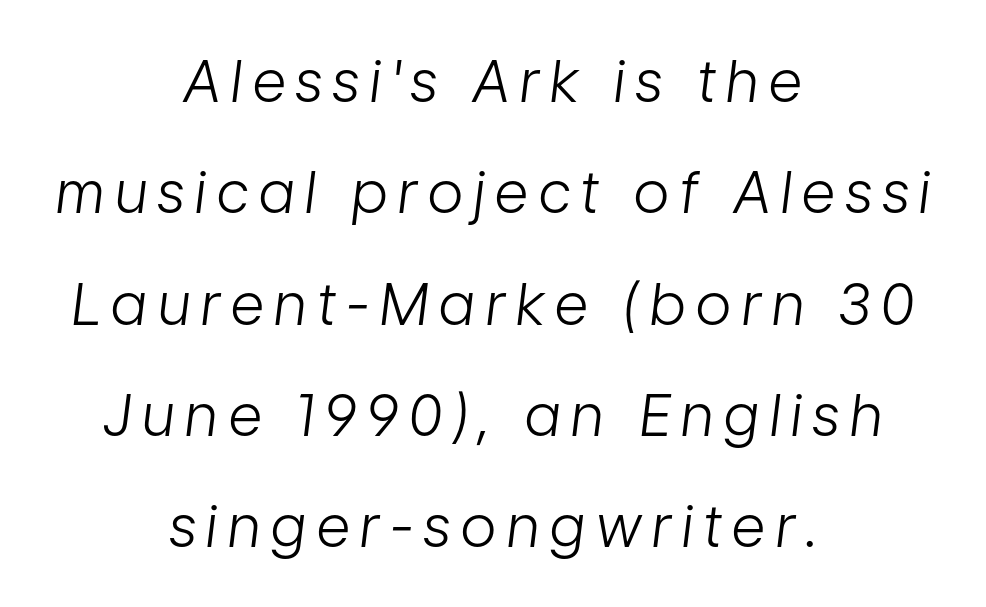
Letters have the restrained weight of plain body copy at most. Characters are canted at an angle relative to the baseline's perpendicular. Loosely led — the rows are spread out. Is the block centered? Yes — each line is placed symmetrically about the middle.
